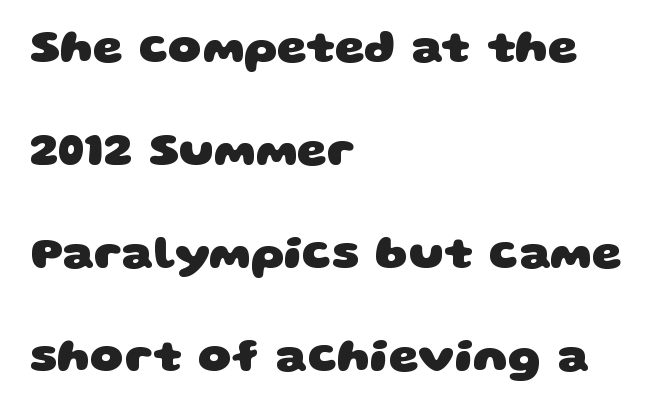
Q: Is the text bold? A: Yes.
Q: Is the typeface a serif or a sans-serif typeface? A: Sans-serif.
Q: Is the text underlined? A: No.
Q: How is the paragraph aligned? A: Left-aligned.
Q: Is the spacing between letters normal or unusually wide? A: Normal.
Q: Is the spacing between lines tight, normal or loose? A: Loose.
Q: Width (condensed, normal, or wide)? A: Wide.
Q: Stroke contrast? A: Low.
Q: x-height? A: Large.
Q: Monospaced? A: No.
